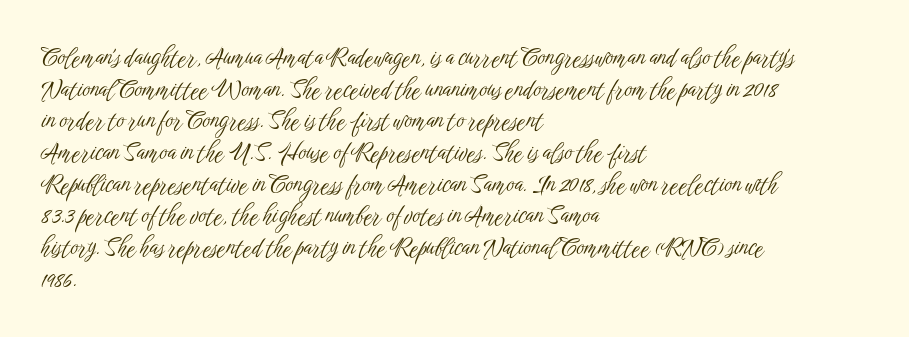
{"bold": "no", "underline": "no", "align": "left", "line_spacing": "normal", "line_spacing_ratio": 1.32, "letter_spacing": "normal", "letter_spacing_em": 0.0, "glyph_px": 24}
